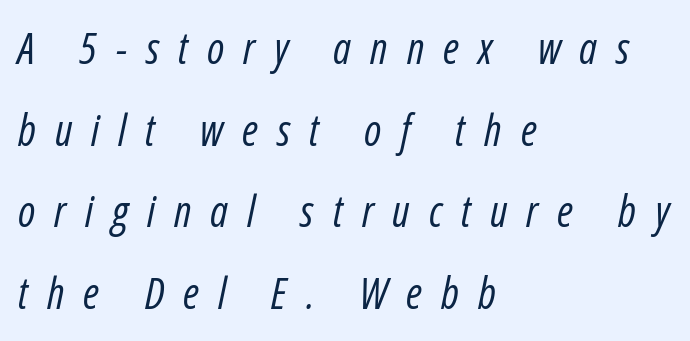
Is the type heavy? It reads as light-to-regular instead. The letters advance in unequal steps, a hallmark of proportional type. Leading: increased. The compositor pushed each line to the left boundary. Substantial extra tracking has been applied to these lines.
